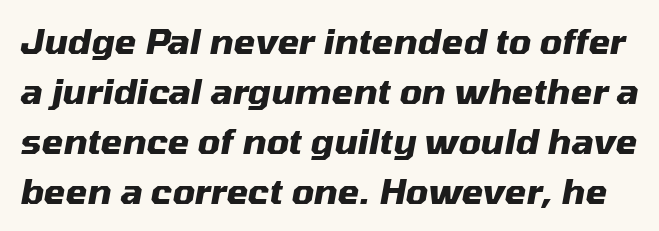
Descenders are the only things crossing below the line. Summary of vertical rhythm: regular, with standard interline spacing. Designer's note — italics engaged. The characters look thick and weighty, a clear bold. Here the designer chose a conventional face with non-uniform glyph widths.
